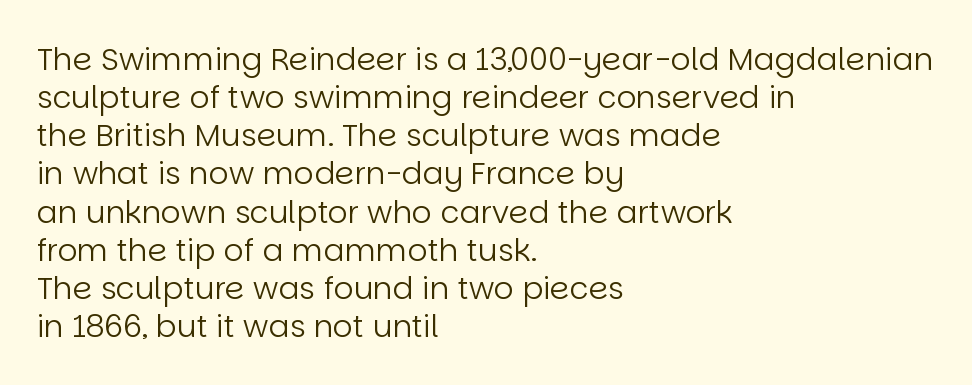
Each line starts at the same left margin while the right side varies. Stem width sits at or under what a default text font uses. Bare-footed words on every line. Think of a printed novel: that variable character pitch is what you see here. Nope, no serifs anywhere on these letters.
